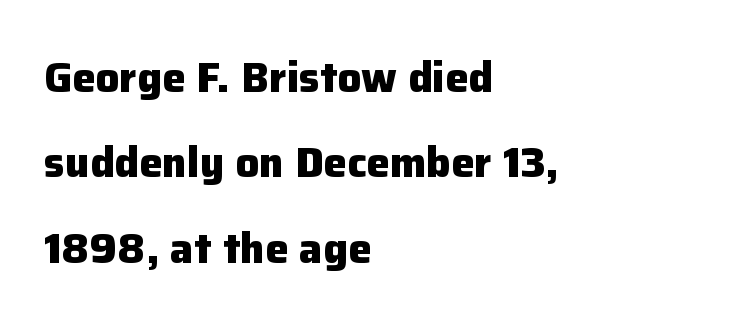
Visually the block forms a straight wall on the left and a jagged coastline on the right. The letterforms sit shoulder to shoulder at normal distance. Vertical spacing — loose. Notice how thick the strokes are: this is what a full bold looks like. Proportional: the letters do not fall into vertical columns. The gap between lines stays unmarked.
